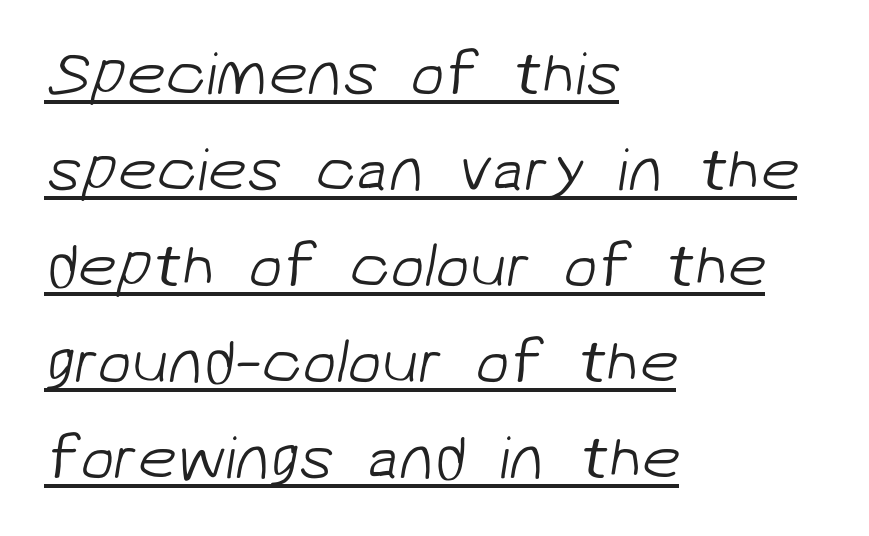
Students, observe the line beneath the letters — that is underlining. The characters are drawn with everyday or finer stroke widths. Vertical spacing — default. Classification — sans serif. The letters advance in unequal steps, a hallmark of proportional type. The rag falls on the right side of this text block.
